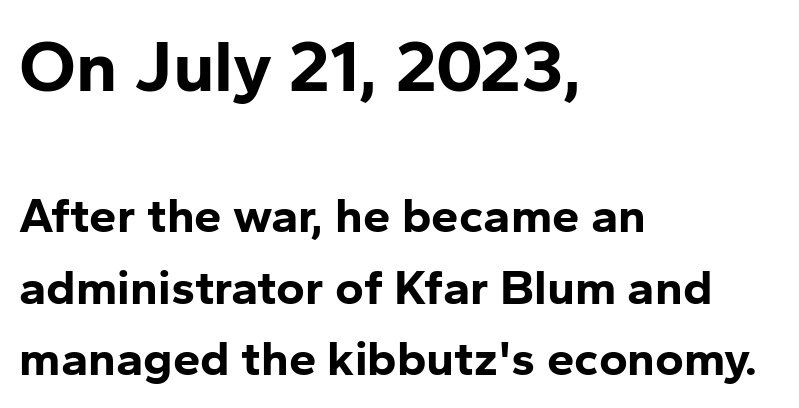
Q: Is the text bold? A: Yes.
Q: Is the text italic (slanted)? A: No, it is upright.
Q: Is the typeface a serif or a sans-serif typeface? A: Sans-serif.
Q: Is the text underlined? A: No.
Q: How is the paragraph aligned? A: Left-aligned.
Q: Is the spacing between letters normal or unusually wide? A: Normal.
Q: Is the spacing between lines tight, normal or loose? A: Normal.
Q: Which block of text is set in a larger size, the first (top) or the second (bottom)? A: The first (top) one.
Q: Width (condensed, normal, or wide)? A: Normal.
Q: Stroke contrast? A: Low.
Q: x-height? A: Medium.
Q: Monospaced? A: No.
